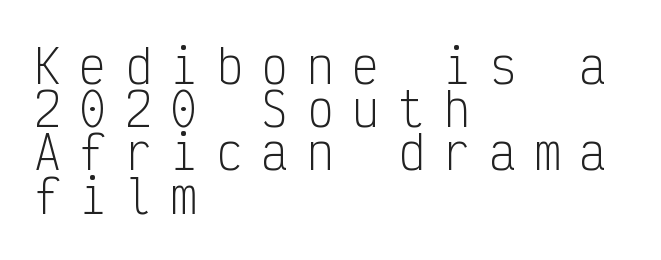
Q: Is the text bold? A: No.
Q: Is the text italic (slanted)? A: No, it is upright.
Q: Is the typeface a serif or a sans-serif typeface? A: Sans-serif.
Q: Is the text underlined? A: No.
Q: How is the paragraph aligned? A: Left-aligned.
Q: Is the spacing between letters normal or unusually wide? A: Unusually wide.
Q: Is the spacing between lines tight, normal or loose? A: Tight.
Q: Width (condensed, normal, or wide)? A: Condensed.
Q: Stroke contrast? A: Low.
Q: x-height? A: Medium.
Q: Monospaced? A: Yes.
